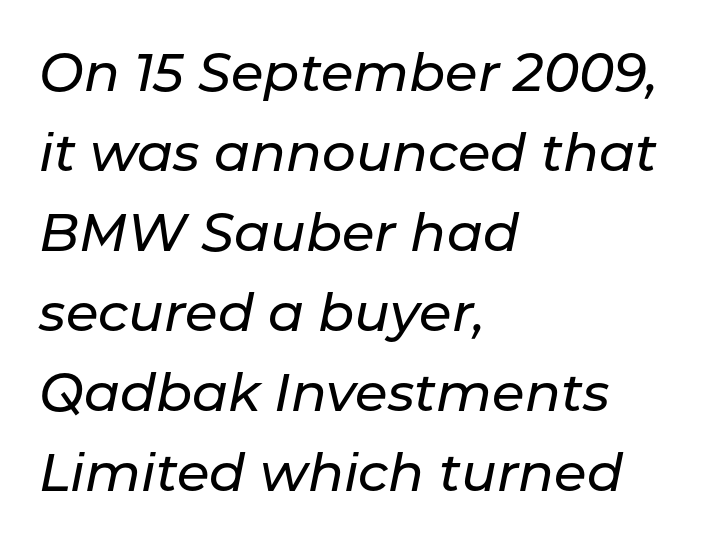
Would a proofreader flag this as italicized? Yes. This sample has the flowing, uneven cadence of proportional lettering. Every row of glyphs begins at an identical x-position on the left. Just letters on the line, the space beneath them empty. The face used here is rendered with its standard letterfit. Leading matches the norm, producing a regular column.
